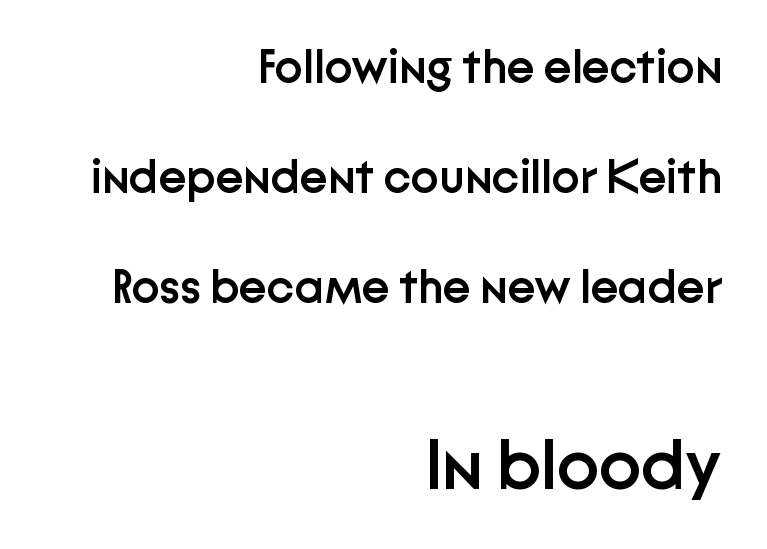
Type style note: lacks serifs. You could not count columns in this text — the font is proportionally spaced. The type is set solid horizontally, with unmodified tracking. No italicization has been applied; the sample stays upright. Beneath every word, the page is bare. The lines are quadded right.
